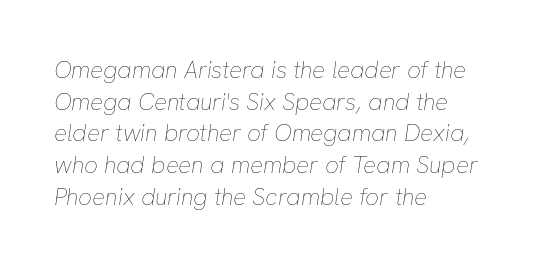
Line starts are locked; line ends wander. The font's italic variant was chosen for this text. Summary of vertical rhythm: regular, with standard interline spacing. The gaps between neighbouring characters are ordinary and unremarkable. Bold? No — there's no thickening of the strokes. Type without underlining.
